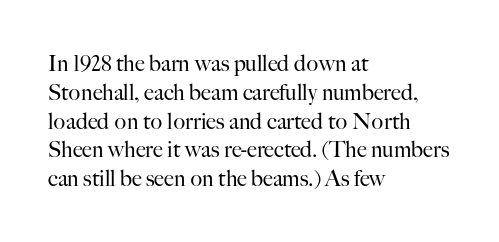
No extra ink here — the face is not bold. The ragged edge is on the right, which tells us the setting is flush left. Decoration check: the copy has no underline. Between one letter and the next there's only the usual sliver of space. No italicization has been applied; the sample stays upright. Successive baselines arrive at the customary interval.
